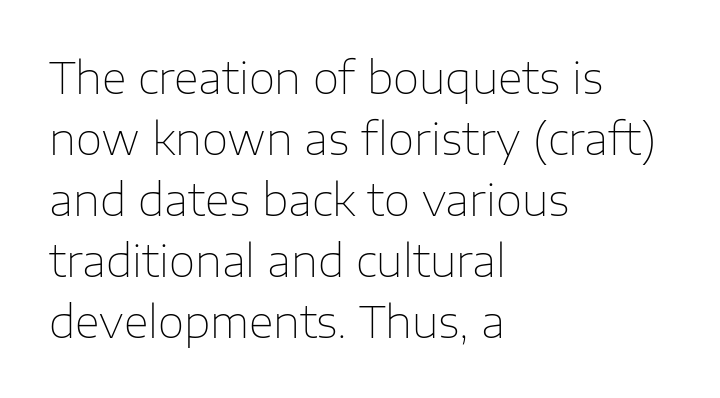
{"serif": "no", "italic": "no", "bold": "no", "weight": "thin", "width": "normal", "stroke_contrast": "low", "x_height": "medium", "monospaced": "no", "underline": "no", "align": "left", "line_spacing": "normal", "line_spacing_ratio": 1.42, "letter_spacing": "normal", "letter_spacing_em": 0.0, "glyph_px": 43}
